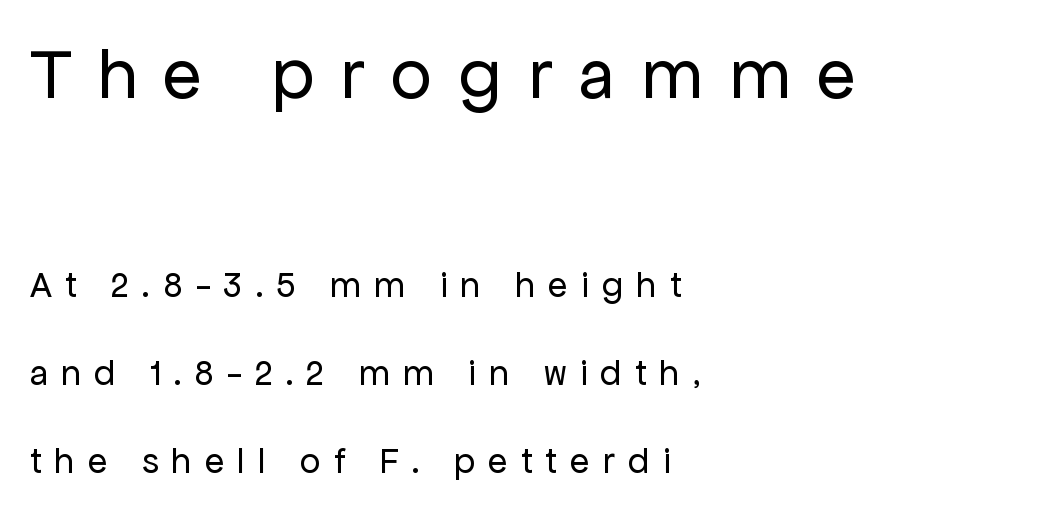
The image shows 72 px regular-weight sans-serif type, upright; set left-aligned, loose line spacing (2.44x), unusually wide letter spacing (+0.37 em), not underlined; the first (top) block is 2.0x larger; low stroke contrast and a medium x-height.
